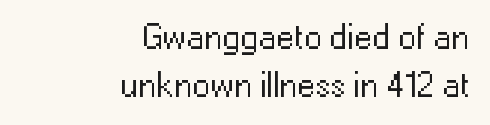
{"serif": "no", "italic": "no", "bold": "no", "weight": "regular", "width": "normal", "stroke_contrast": "low", "x_height": "medium", "monospaced": "no", "underline": "no", "align": "right", "line_spacing": "normal", "line_spacing_ratio": 1.32, "letter_spacing": "normal", "letter_spacing_em": 0.0, "glyph_px": 36}
